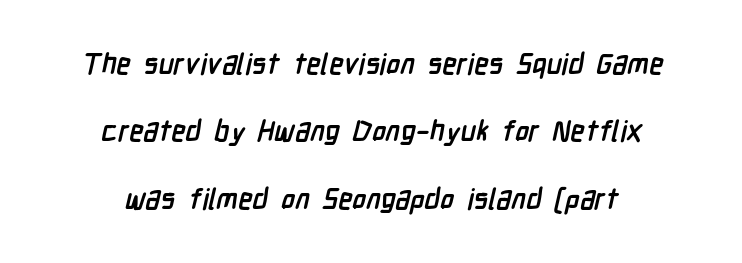
{"serif": "no", "bold": "yes", "weight": "semibold", "width": "condensed", "stroke_contrast": "low", "x_height": "medium", "monospaced": "no", "underline": "no", "align": "center", "line_spacing": "loose", "line_spacing_ratio": 2.32, "letter_spacing": "normal", "letter_spacing_em": 0.0, "glyph_px": 29}
